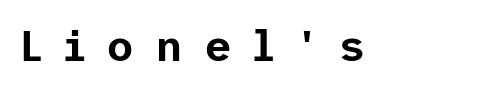
Q: Is the text italic (slanted)? A: No, it is upright.
Q: Is the typeface a serif or a sans-serif typeface? A: Sans-serif.
Q: Is the text underlined? A: No.
Q: Is the spacing between letters normal or unusually wide? A: Unusually wide.
Q: Width (condensed, normal, or wide)? A: Normal.
Q: Stroke contrast? A: Low.
Q: x-height? A: Medium.
